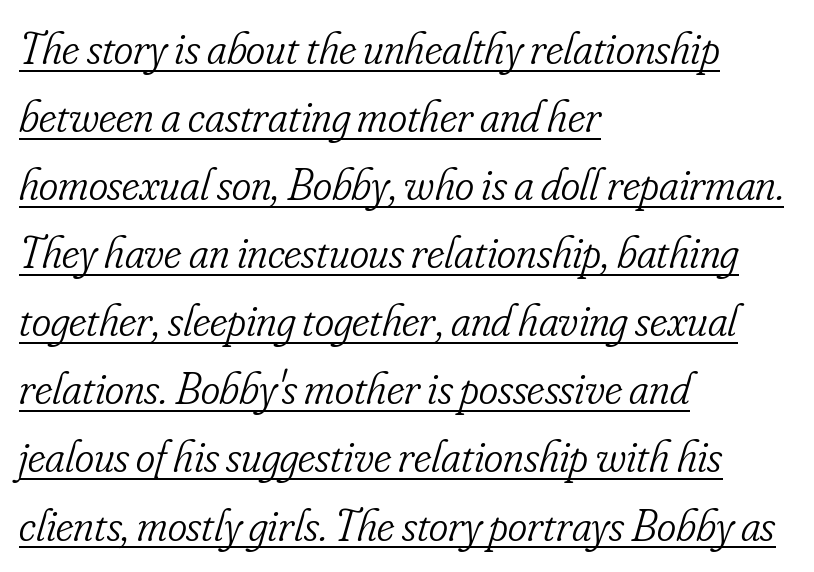
Q: Is the text bold? A: No.
Q: Is the text italic (slanted)? A: Yes, it leans right by about 16 degrees.
Q: Is the typeface a serif or a sans-serif typeface? A: Serif.
Q: Is the text underlined? A: Yes.
Q: How is the paragraph aligned? A: Left-aligned.
Q: Is the spacing between letters normal or unusually wide? A: Normal.
Q: Is the spacing between lines tight, normal or loose? A: Normal.
Q: Width (condensed, normal, or wide)? A: Condensed.
Q: Stroke contrast? A: Low.
Q: x-height? A: Small.
Q: Monospaced? A: No.
